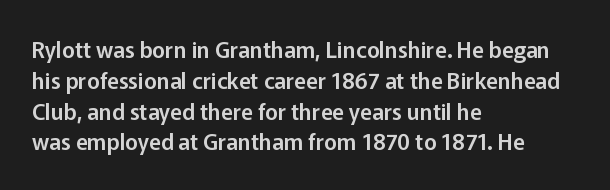
{"italic": "no", "underline": "no", "align": "left", "line_spacing": "normal", "line_spacing_ratio": 1.4, "letter_spacing": "normal", "letter_spacing_em": 0.0, "glyph_px": 22}
